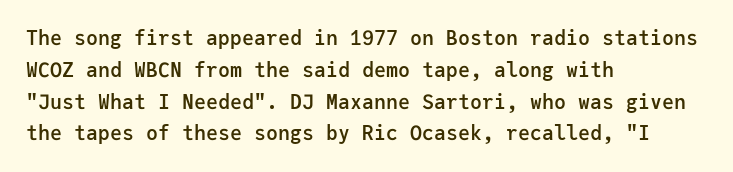
In terms of letterspacing, this is plain default setting. Words float on clear page, feet unadorned. A fair bit of extra ink — the face is semibold, not bold. One-word summary of the alignment: left. A typesetter would call this leading conventional body-copy spacing.
